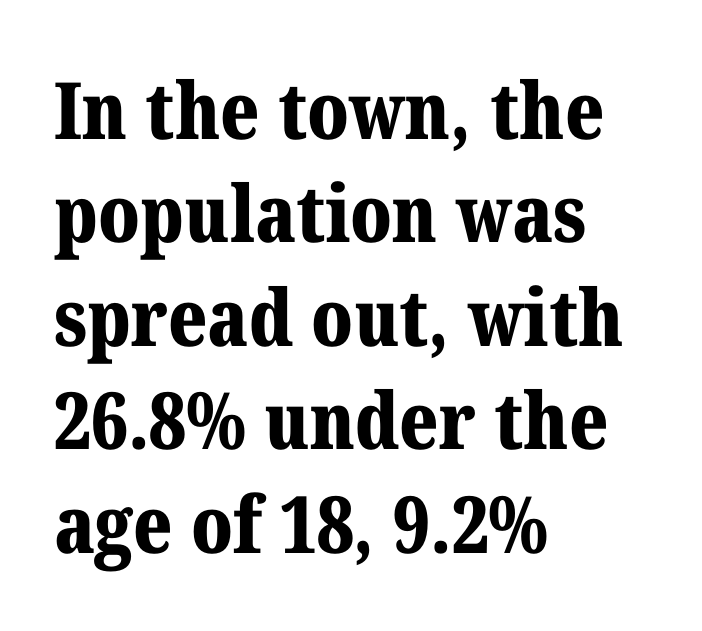
The image shows 79 px bold serif type, upright; set left-aligned, normal line spacing (1.31x), normal letter spacing, not underlined; medium stroke contrast and a medium x-height.
